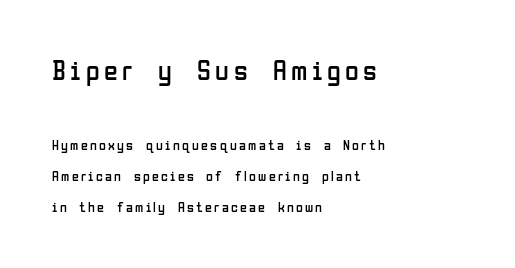
{"serif": "no", "italic": "no", "bold": "no", "weight": "regular", "width": "condensed", "stroke_contrast": "low", "x_height": "medium", "monospaced": "no", "underline": "no", "align": "left", "line_spacing": "loose", "line_spacing_ratio": 2.21, "larger_block": "first", "size_ratio": 2.0, "glyph_px": 28}
